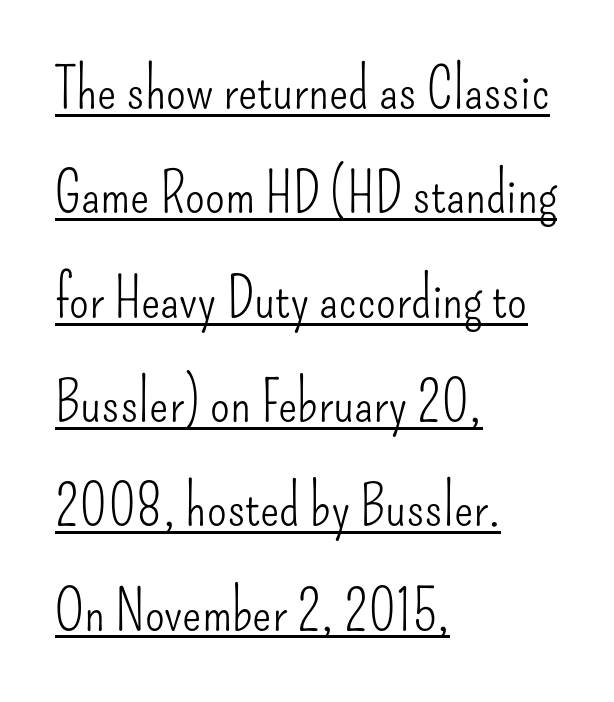
{"serif": "no", "italic": "no", "bold": "no", "weight": "light", "width": "condensed", "stroke_contrast": "low", "x_height": "small", "monospaced": "no", "underline": "yes", "align": "left", "line_spacing_ratio": 1.83, "letter_spacing": "normal", "letter_spacing_em": 0.0, "glyph_px": 57}
